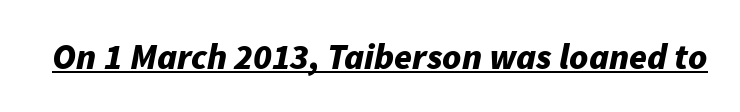
{"italic": "yes", "lean": "right", "slant_degrees": 11, "bold": "yes", "weight": "bold", "width": "normal", "stroke_contrast": "low", "x_height": "medium", "monospaced": "no", "underline": "yes", "letter_spacing": "normal", "letter_spacing_em": 0.0, "glyph_px": 36}
